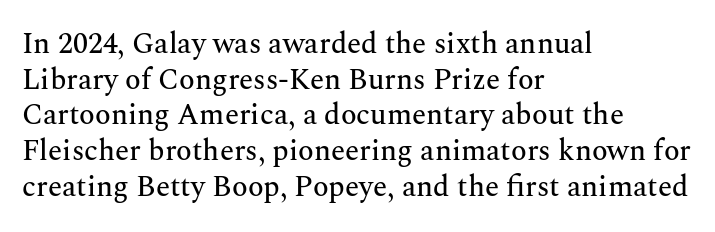
{"serif": "yes", "italic": "no", "width": "normal", "stroke_contrast": "medium", "x_height": "medium", "monospaced": "no", "underline": "no", "align": "left", "line_spacing_ratio": 1.23, "letter_spacing": "normal", "letter_spacing_em": 0.0, "glyph_px": 29}
